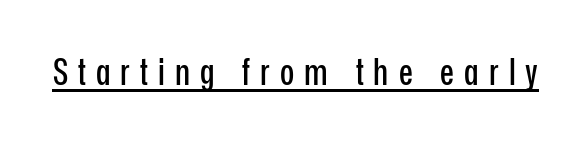
{"serif": "no", "italic": "no", "width": "condensed", "stroke_contrast": "low", "x_height": "medium", "monospaced": "no", "underline": "yes", "letter_spacing": "wide", "letter_spacing_em": 0.27, "glyph_px": 37}
